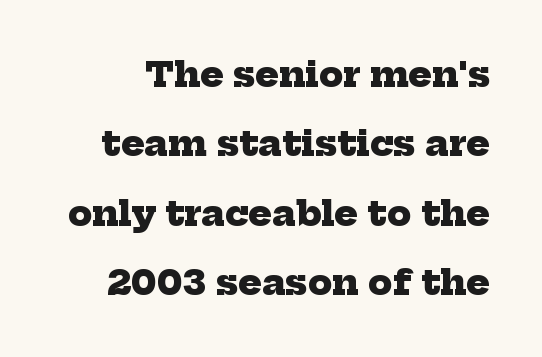
The image shows 35 px heavy serif type; set loose line spacing (1.98x), normal letter spacing, not underlined; low stroke contrast and a medium x-height.
